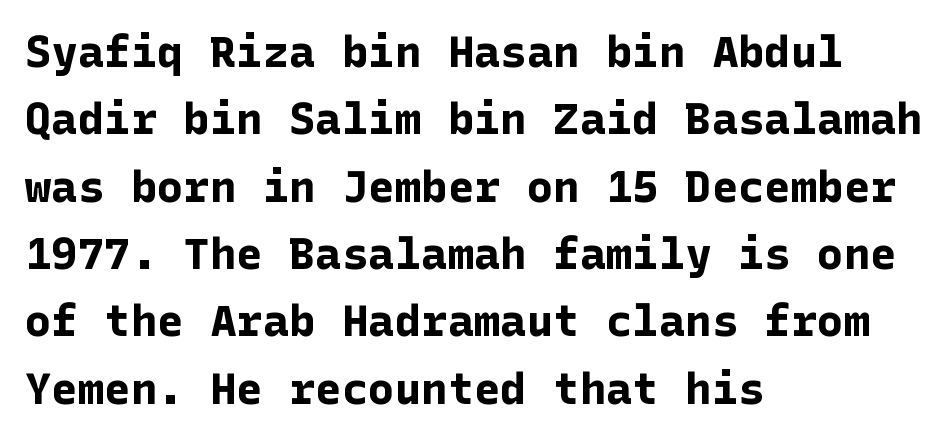
As a designer I'd log this as weight 700, bold. Grotesque or geometric, the face here clearly has no serifs. Honestly, the row spacing looks completely unremarkable. Glance below the letters and you will spot only blank space. The line texture is even and compact thanks to regular tracking. Notice how the stems are strictly vertical — no italics here.
